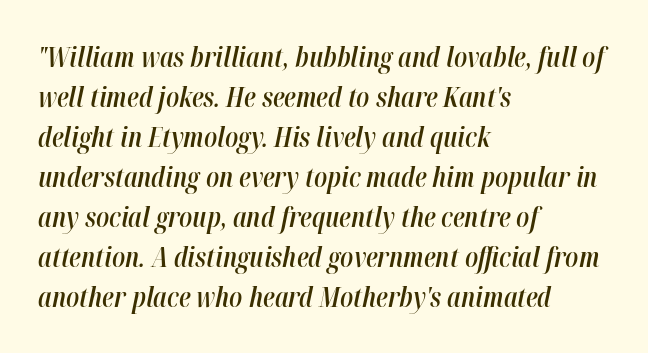
Vertical spacing — default. Summary of weight: moderately heavy, a semibold. The typesetter chose a ragged-right arrangement here. This sample uses plain, unmodified letter spacing. Slanted lettering throughout.
